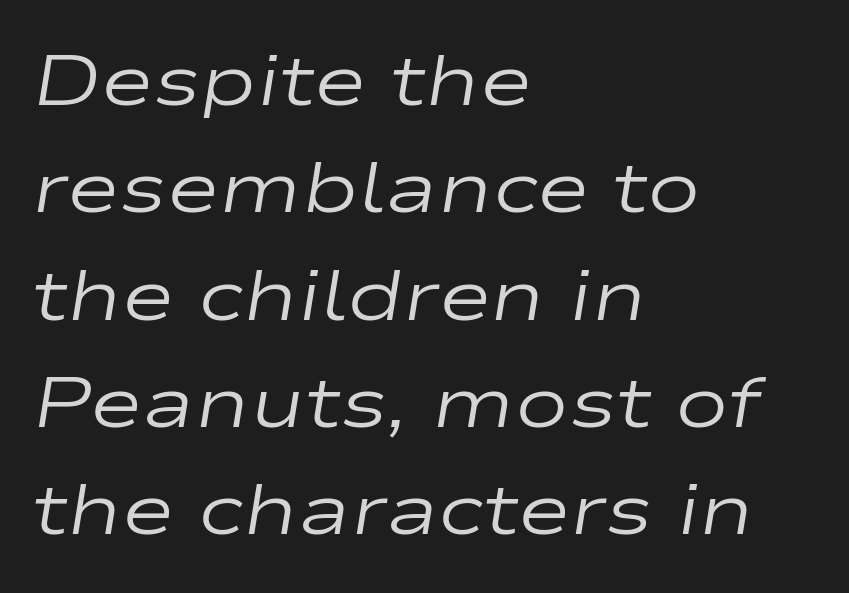
These lines were composed using italics. Vertical stems look standard width or narrower in stroke. Think of a printed novel: that variable character pitch is what you see here. Type without underlining.
